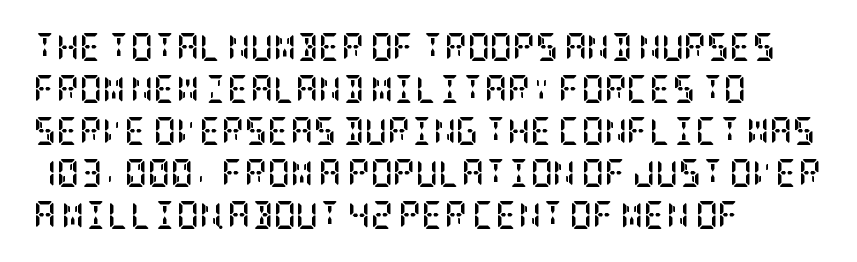
{"serif": "yes", "italic": "no", "bold": "yes", "weight": "semibold", "width": "condensed", "stroke_contrast": "low", "x_height": "large", "underline": "no", "align": "left", "line_spacing": "normal", "line_spacing_ratio": 1.5, "letter_spacing": "normal", "letter_spacing_em": 0.0, "glyph_px": 28}
